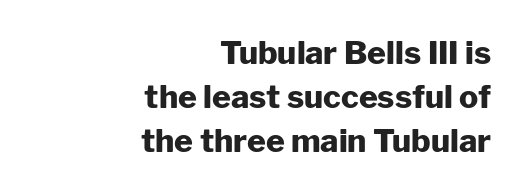
The image shows 32 px heavy sans-serif type, upright; set right-aligned, normal line spacing (1.37x), normal letter spacing, not underlined; low stroke contrast and a medium x-height.
